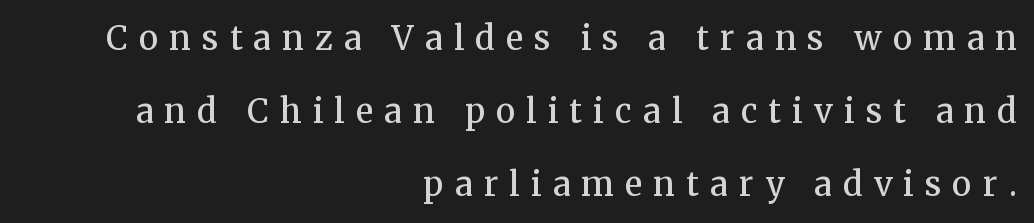
Q: Is the text bold? A: Semi-bold.
Q: Is the text italic (slanted)? A: No, it is upright.
Q: Is the typeface a serif or a sans-serif typeface? A: Serif.
Q: Is the text underlined? A: No.
Q: How is the paragraph aligned? A: Right-aligned.
Q: Is the spacing between letters normal or unusually wide? A: Unusually wide.
Q: Is the spacing between lines tight, normal or loose? A: Loose.
Q: Width (condensed, normal, or wide)? A: Normal.
Q: Stroke contrast? A: Medium.
Q: x-height? A: Medium.
Q: Monospaced? A: No.
